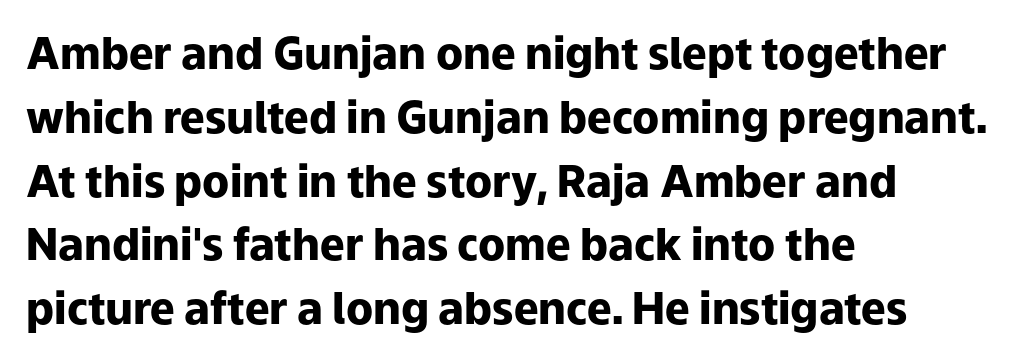
The image shows 44 px heavy sans-serif type, upright; set left-aligned, normal line spacing (1.45x), normal letter spacing, not underlined; low stroke contrast and a medium x-height.
